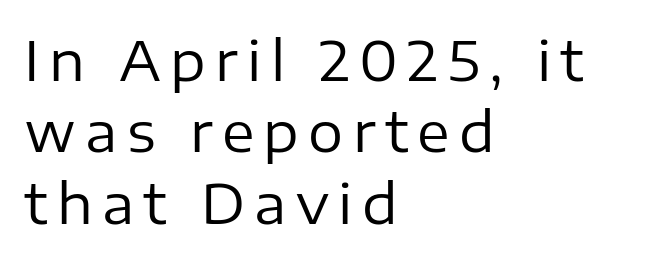
Baseline-to-baseline distance is the conventional proportion of letter height. The rendering shows plain stroke endings on the letterforms — a sans-serif design. Reading down the block, your eye returns to a fixed left position each line. Varying glyph widths throughout — classic text-font behaviour. The area under the type is left untouched. Does the lettering tilt? It doesn't — this is upright.
